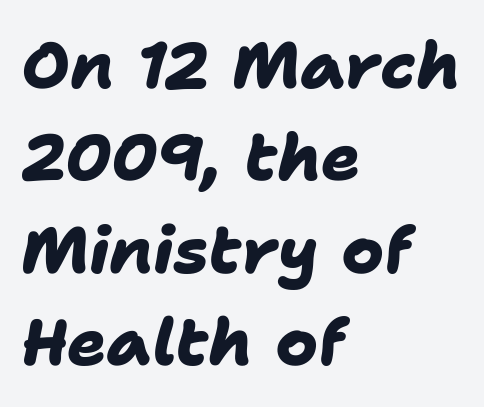
{"serif": "no", "bold": "yes", "weight": "heavy", "width": "normal", "stroke_contrast": "low", "x_height": "medium", "monospaced": "no", "underline": "no", "align": "left", "line_spacing": "normal", "line_spacing_ratio": 1.42, "letter_spacing": "normal", "letter_spacing_em": 0.0, "glyph_px": 65}
